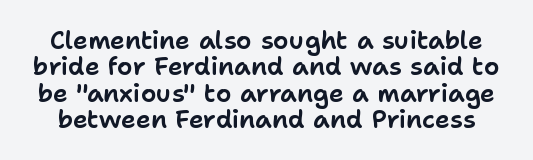
Q: Is the text italic (slanted)? A: No, it is upright.
Q: Is the text underlined? A: No.
Q: Is the spacing between letters normal or unusually wide? A: Normal.
Q: Is the spacing between lines tight, normal or loose? A: Tight.
